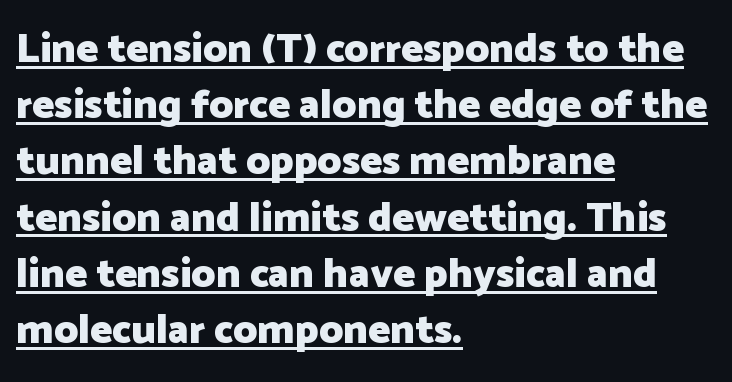
Q: Is the text bold? A: Yes.
Q: Is the text italic (slanted)? A: No, it is upright.
Q: Is the typeface a serif or a sans-serif typeface? A: Sans-serif.
Q: Is the text underlined? A: Yes.
Q: How is the paragraph aligned? A: Left-aligned.
Q: Is the spacing between letters normal or unusually wide? A: Normal.
Q: Is the spacing between lines tight, normal or loose? A: Normal.
Q: Width (condensed, normal, or wide)? A: Normal.
Q: Stroke contrast? A: Low.
Q: x-height? A: Medium.
Q: Monospaced? A: No.
